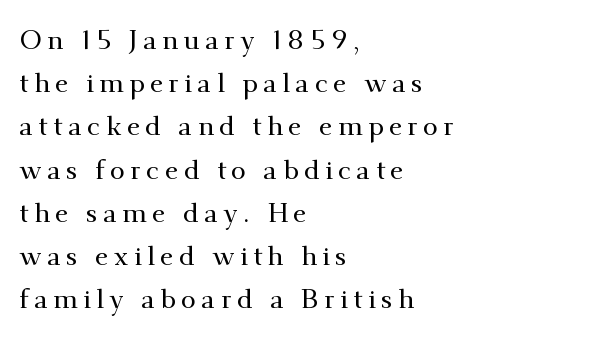
Does the lettering tilt? It doesn't — this is upright. The lines sit at an ordinary, default distance from one another. Plain, unruled lines of type. Short note: letters widely spaced. Reading down the block, your eye returns to a fixed left position each line.
